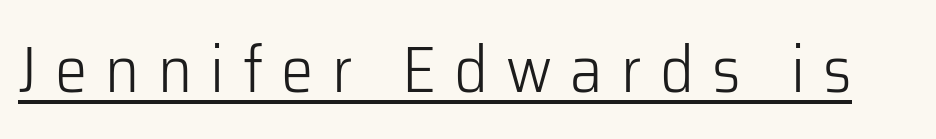
The image shows 65 px light sans-serif type, upright; set unusually wide letter spacing (+0.28 em), underlined; low stroke contrast and a medium x-height.
